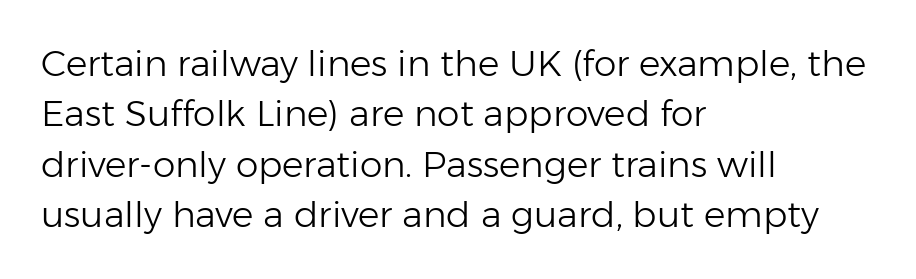
{"serif": "no", "italic": "no", "bold": "no", "weight": "light", "width": "normal", "stroke_contrast": "low", "x_height": "medium", "monospaced": "no", "underline": "no", "align": "left", "line_spacing": "normal", "line_spacing_ratio": 1.4, "letter_spacing": "normal", "letter_spacing_em": 0.0, "glyph_px": 36}
